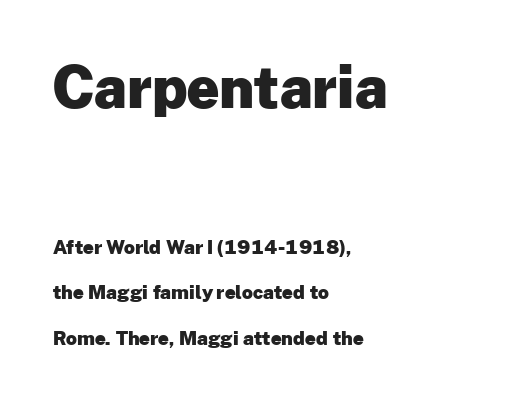
Q: Is the text bold? A: Yes.
Q: Is the text italic (slanted)? A: No, it is upright.
Q: Is the typeface a serif or a sans-serif typeface? A: Sans-serif.
Q: Is the text underlined? A: No.
Q: How is the paragraph aligned? A: Left-aligned.
Q: Is the spacing between letters normal or unusually wide? A: Normal.
Q: Is the spacing between lines tight, normal or loose? A: Loose.
Q: Which block of text is set in a larger size, the first (top) or the second (bottom)? A: The first (top) one.
Q: Width (condensed, normal, or wide)? A: Normal.
Q: Stroke contrast? A: Low.
Q: x-height? A: Medium.
Q: Monospaced? A: No.
